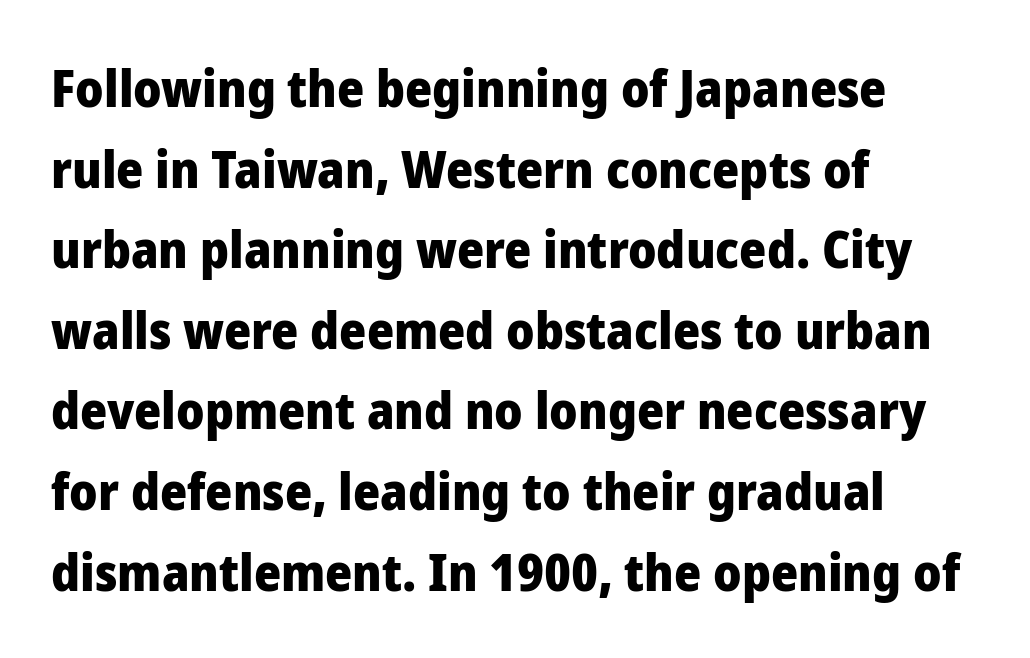
Q: Is the text bold? A: Yes.
Q: Is the text italic (slanted)? A: No, it is upright.
Q: Is the typeface a serif or a sans-serif typeface? A: Sans-serif.
Q: Is the text underlined? A: No.
Q: How is the paragraph aligned? A: Left-aligned.
Q: Is the spacing between letters normal or unusually wide? A: Normal.
Q: Is the spacing between lines tight, normal or loose? A: Normal.
Q: Width (condensed, normal, or wide)? A: Normal.
Q: Stroke contrast? A: Low.
Q: x-height? A: Medium.
Q: Monospaced? A: No.
